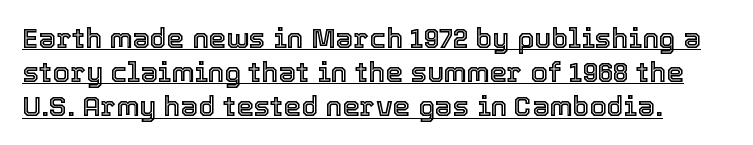
{"italic": "no", "width": "normal", "x_height": "medium", "monospaced": "no", "underline": "yes", "line_spacing_ratio": 1.22, "letter_spacing": "normal", "letter_spacing_em": 0.0, "glyph_px": 28}
